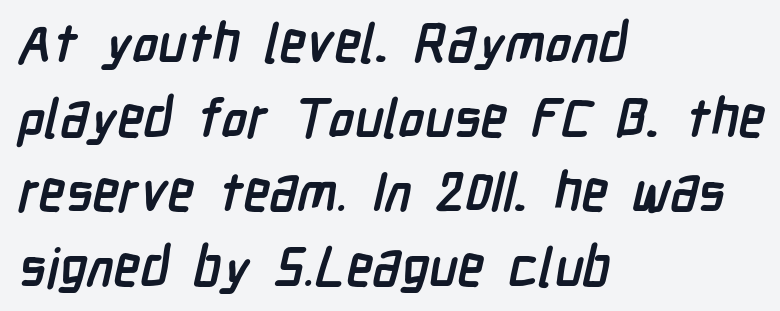
Q: Is the text bold? A: Yes.
Q: Is the typeface a serif or a sans-serif typeface? A: Sans-serif.
Q: Is the text underlined? A: No.
Q: How is the paragraph aligned? A: Left-aligned.
Q: Is the spacing between letters normal or unusually wide? A: Normal.
Q: Is the spacing between lines tight, normal or loose? A: Normal.
Q: Width (condensed, normal, or wide)? A: Condensed.
Q: Stroke contrast? A: Low.
Q: x-height? A: Medium.
Q: Monospaced? A: No.
